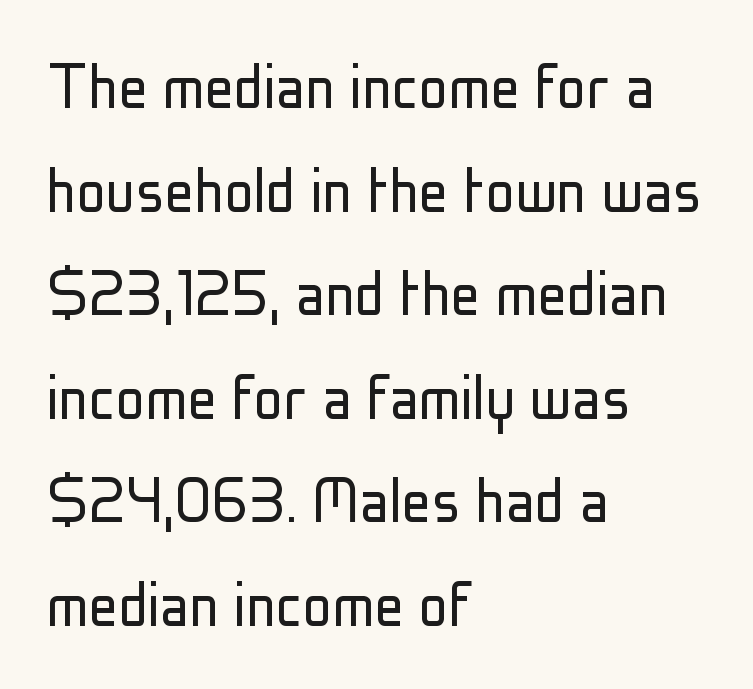
{"serif": "no", "italic": "no", "bold": "no", "weight": "light", "width": "condensed", "stroke_contrast": "low", "x_height": "medium", "monospaced": "no", "underline": "no", "align": "left", "line_spacing": "normal", "line_spacing_ratio": 1.4, "letter_spacing": "normal", "letter_spacing_em": 0.0, "glyph_px": 74}
